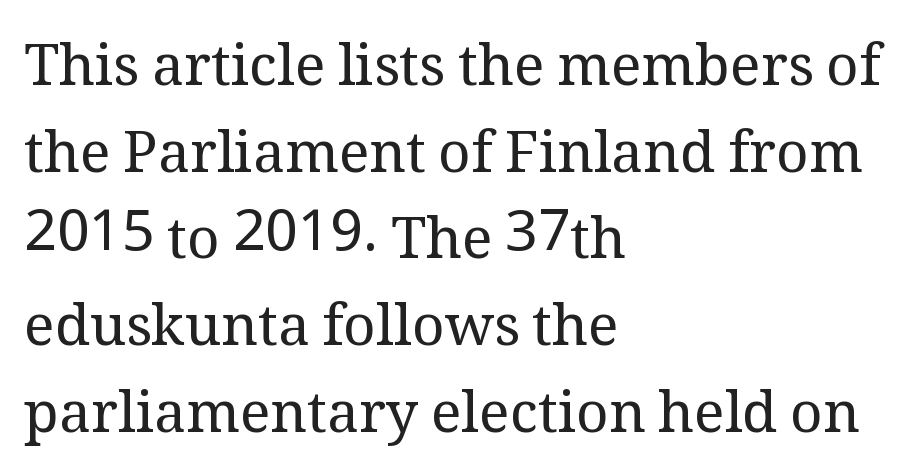
The image shows 57 px regular-weight serif type, upright; set left-aligned, normal line spacing (1.52x), normal letter spacing, not underlined; medium stroke contrast and a medium x-height.
